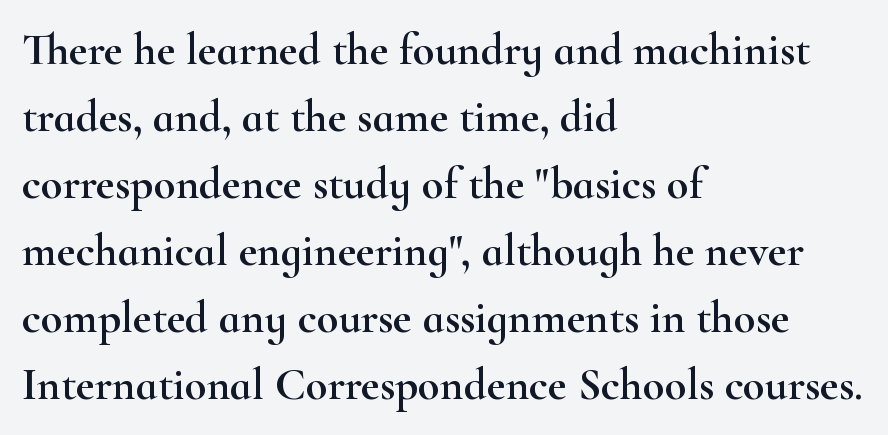
Students, note that the glyphs here touch the page at normal intervals. It's the straight-up-and-down kind of type. The face used here is proportionally spaced, like ordinary book or web type. Successive baselines arrive at the customary interval.
